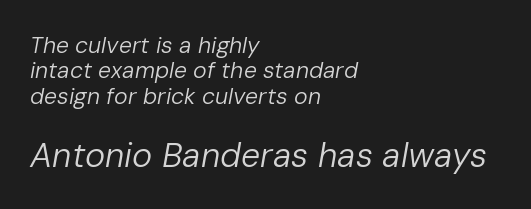
The image shows 34 px regular-weight type, italic (leaning right); set left-aligned, tight line spacing (1.1x), normal letter spacing, not underlined; the second (bottom) block is 1.48x larger; low stroke contrast and a medium x-height.
